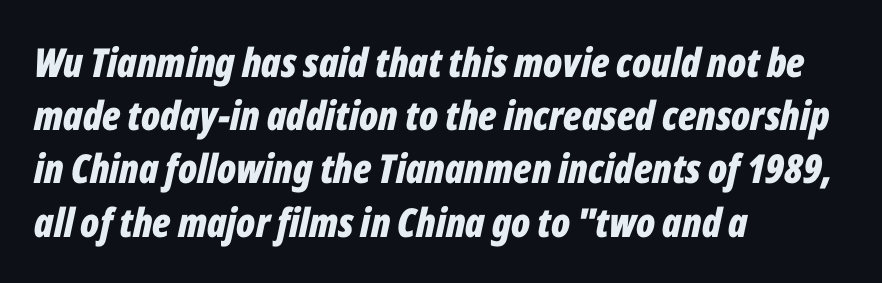
The image shows 40 px bold, condensed type, italic (leaning right); set left-aligned, normal line spacing (1.33x), normal letter spacing, not underlined; low stroke contrast and a medium x-height.
